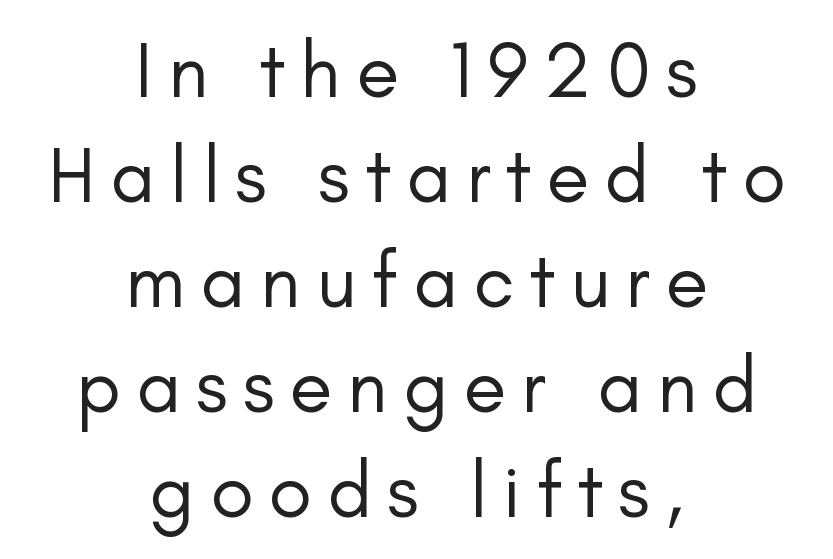
The image shows 79 px regular-weight sans-serif type, upright; set centered, normal line spacing (1.33x), not underlined; low stroke contrast and a small x-height.
